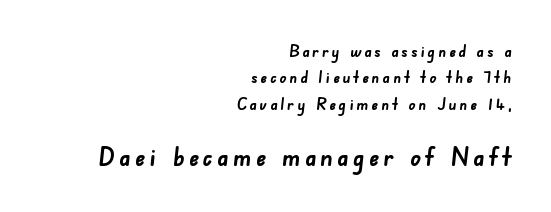
{"bold": "yes", "underline": "no", "align": "right", "line_spacing": "normal", "line_spacing_ratio": 1.55, "larger_block": "second", "size_ratio": 1.53, "glyph_px": 26}
